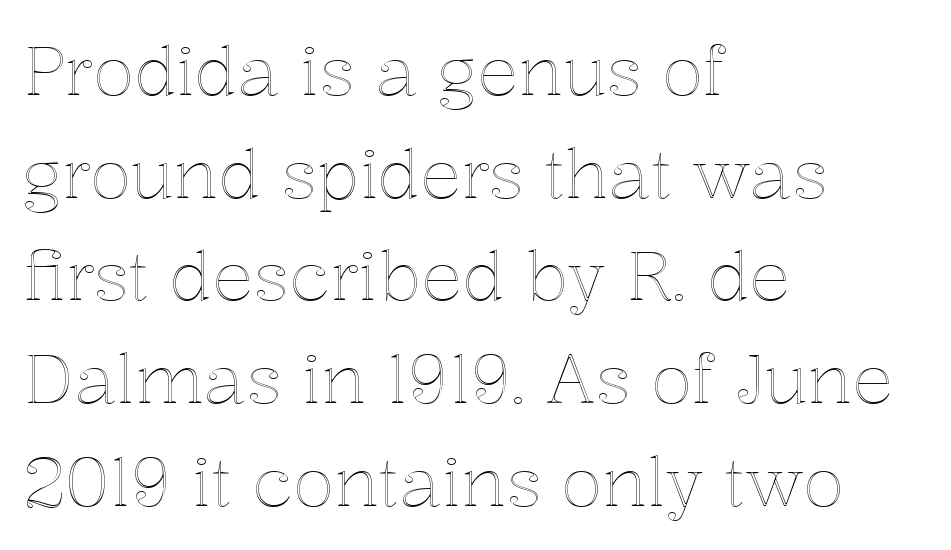
Q: Is the text italic (slanted)? A: No, it is upright.
Q: Is the text underlined? A: No.
Q: How is the paragraph aligned? A: Left-aligned.
Q: Is the spacing between letters normal or unusually wide? A: Normal.
Q: Is the spacing between lines tight, normal or loose? A: Normal.
Q: Width (condensed, normal, or wide)? A: Normal.
Q: x-height? A: Medium.
Q: Monospaced? A: No.
